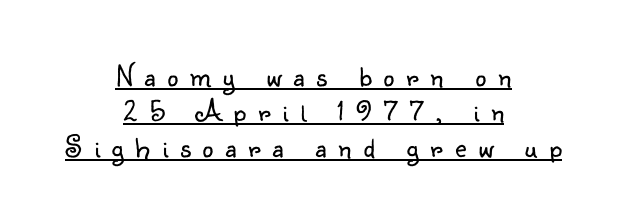
The typeface chosen for these lines omits serifs. A typesetter would mark this as roman, not italic. A typesetter would call this heavily tracked-out type. Both edges are ragged and mirror each other, which tells us the setting is centered.
